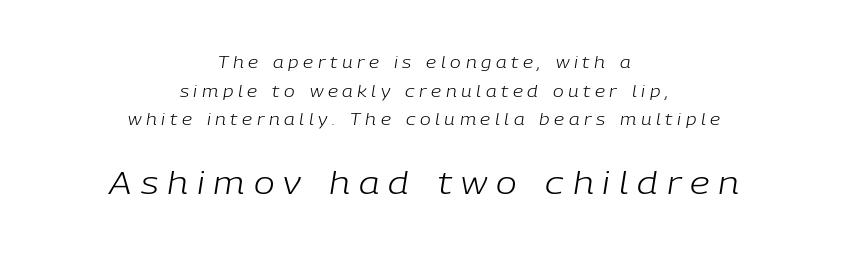
{"italic": "yes", "lean": "right", "slant_degrees": 9, "bold": "no", "weight": "light", "width": "normal", "stroke_contrast": "low", "x_height": "medium", "monospaced": "no", "underline": "no", "align": "center", "line_spacing_ratio": 1.79, "letter_spacing": "wide", "letter_spacing_em": 0.29, "larger_block": "second", "size_ratio": 1.94, "glyph_px": 31}
